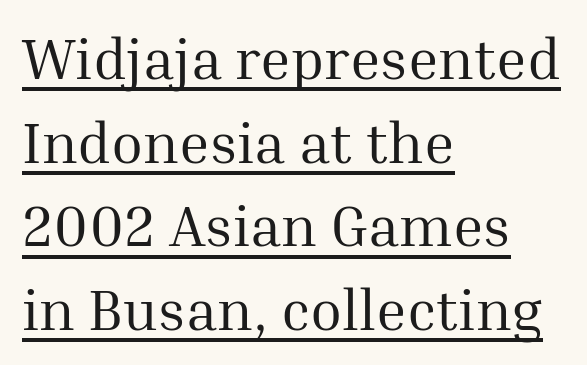
The image shows 58 px regular-weight serif type, upright; set left-aligned, normal line spacing (1.44x), normal letter spacing, underlined; medium stroke contrast and a medium x-height.
